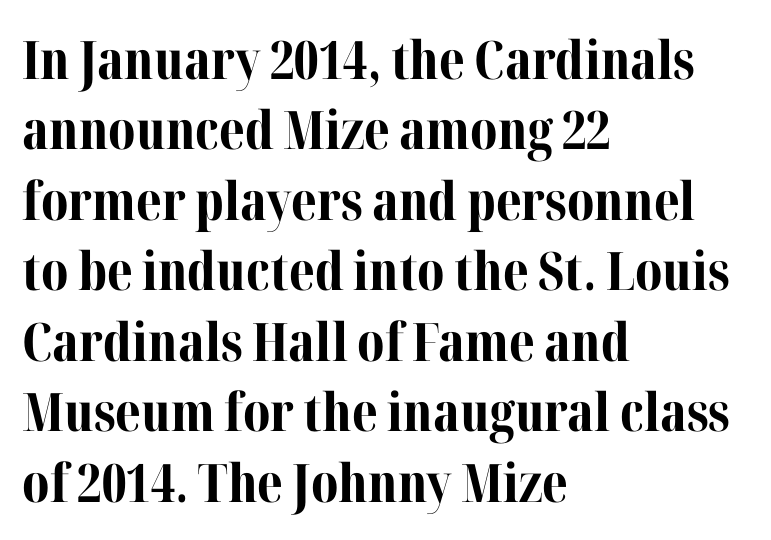
The type is set solid horizontally, with unmodified tracking. The typesetter chose a ragged-right arrangement here. A roman cut, with each character standing at attention. The passage shown is typed in a proportional face where columns would drift. The space between consecutive lines is moderate.
